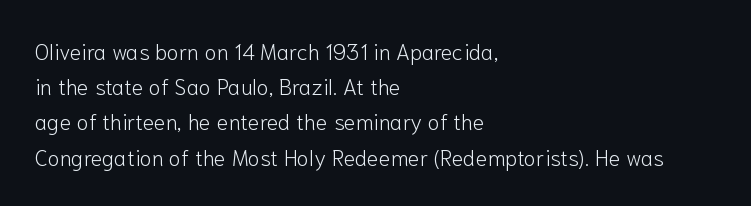
A quiet, ordinary-to-light weight characterises the typeface. Default kerning and tracking; the words read as compact shapes. These lines stack with their left ends in a neat column. The leading is moderate, giving the passage an even texture.
